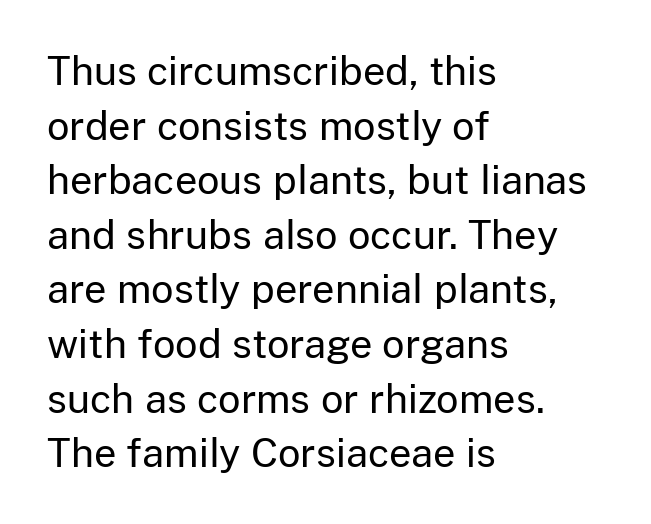
{"serif": "no", "italic": "no", "bold": "no", "weight": "regular", "width": "normal", "stroke_contrast": "low", "x_height": "medium", "monospaced": "no", "underline": "no", "align": "left", "line_spacing": "normal", "line_spacing_ratio": 1.4, "letter_spacing": "normal", "letter_spacing_em": 0.0, "glyph_px": 39}
